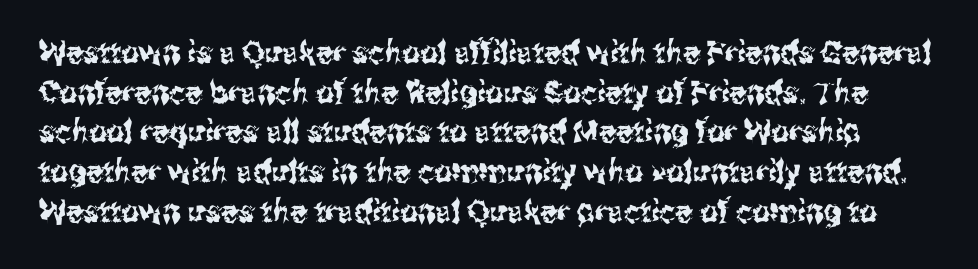
Serif or sans? Sans — the stroke terminals are bare. The passage shown is typed in a proportional face where columns would drift. Ordinary non-slanted type is in use. The horizontal fit of the characters is conventional and even.
